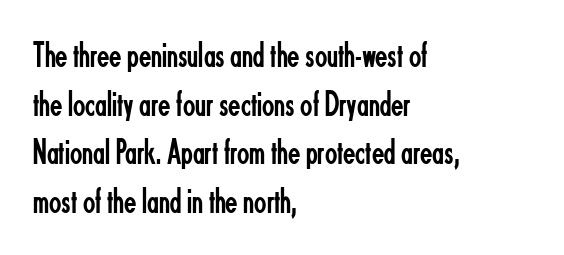
The image shows 36 px regular-weight, condensed sans-serif type, upright; set left-aligned, normal line spacing (1.35x), normal letter spacing, not underlined; low stroke contrast and a small x-height.
